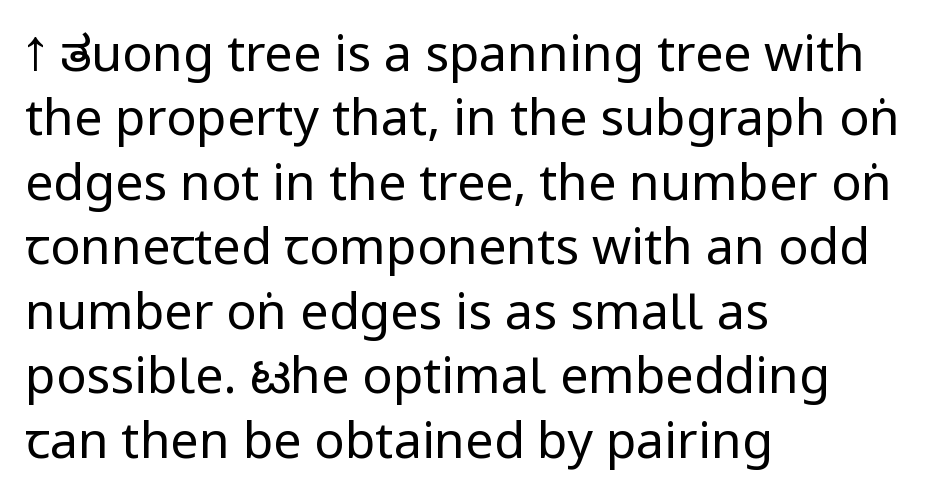
Honestly, the row spacing looks completely unremarkable. Where is the straight margin? On the left. Default kerning and tracking; the words read as compact shapes. Check under the words: just untouched page.
